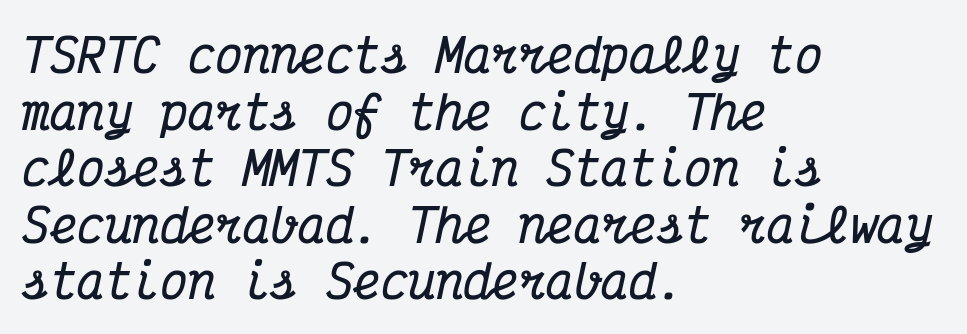
The image shows 46 px bold, condensed serif type, italic (leaning right), monospaced; set left-aligned, line spacing 1.23x, normal letter spacing, not underlined; medium stroke contrast and a medium x-height.
